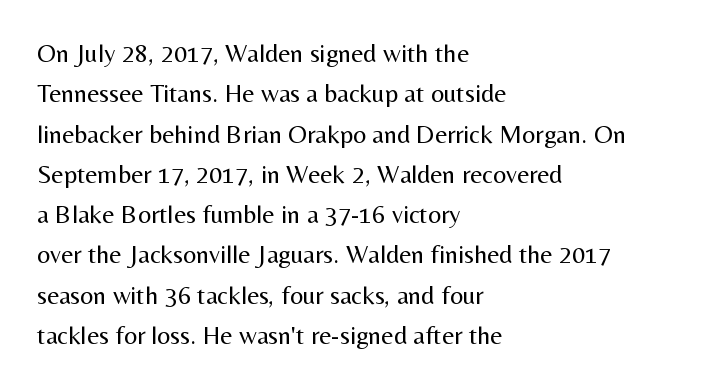
{"italic": "no", "bold": "no", "underline": "no", "align": "left", "line_spacing": "normal", "line_spacing_ratio": 1.55, "letter_spacing": "normal", "letter_spacing_em": 0.0, "glyph_px": 26}
